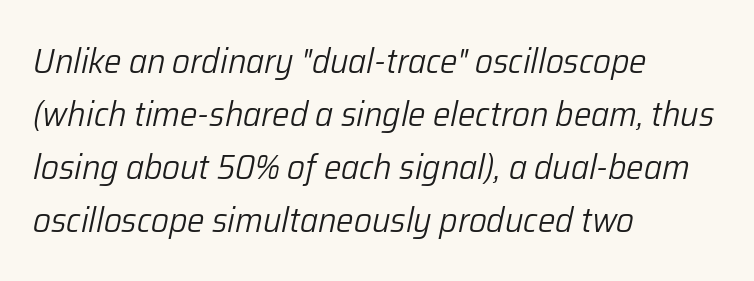
The image shows 35 px light type, italic (leaning right); set left-aligned, normal line spacing (1.51x), normal letter spacing, not underlined; low stroke contrast and a medium x-height.
